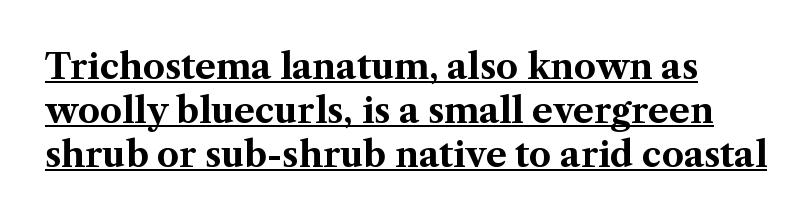
Q: Is the text bold? A: Yes.
Q: Is the text italic (slanted)? A: No, it is upright.
Q: Is the typeface a serif or a sans-serif typeface? A: Serif.
Q: Is the text underlined? A: Yes.
Q: Is the spacing between letters normal or unusually wide? A: Normal.
Q: Is the spacing between lines tight, normal or loose? A: Normal.
Q: Width (condensed, normal, or wide)? A: Normal.
Q: Stroke contrast? A: Medium.
Q: x-height? A: Medium.
Q: Monospaced? A: No.
